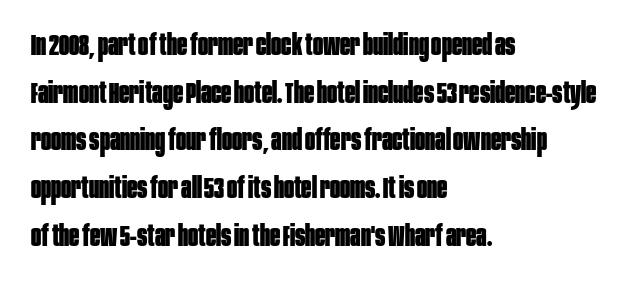
The ragged edge is on the right, which tells us the setting is flush left. The letters stand upright; this is a roman face. A full-strength bold gives these letters their thick strokes. Baseline-to-baseline distance is the conventional proportion of letter height. Think of a printed novel: that variable character pitch is what you see here.
